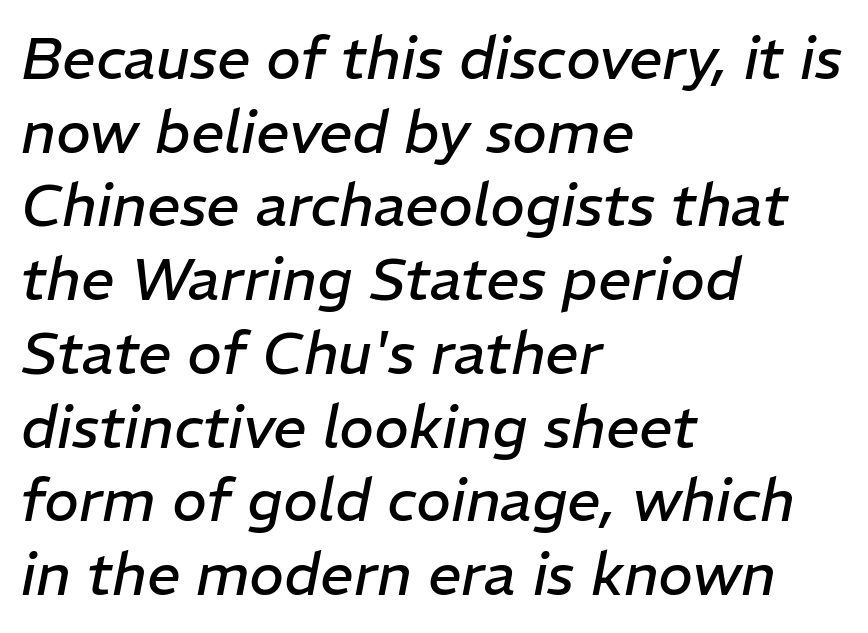
{"italic": "yes", "lean": "right", "slant_degrees": 11, "bold": "no", "weight": "regular", "width": "normal", "stroke_contrast": "low", "x_height": "medium", "monospaced": "no", "underline": "no", "align": "left", "line_spacing": "normal", "line_spacing_ratio": 1.25, "letter_spacing": "normal", "letter_spacing_em": 0.0, "glyph_px": 59}
